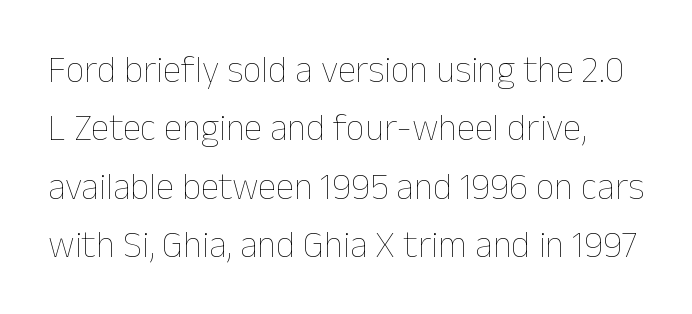
The image shows 37 px thin type, upright; set normal line spacing (1.58x), normal letter spacing, not underlined; low stroke contrast and a medium x-height.
